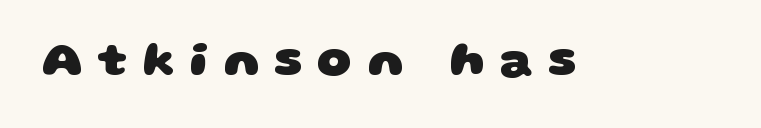
{"serif": "no", "bold": "yes", "weight": "heavy", "width": "wide", "stroke_contrast": "low", "x_height": "large", "monospaced": "no", "underline": "no", "letter_spacing": "wide", "letter_spacing_em": 0.3, "glyph_px": 49}
